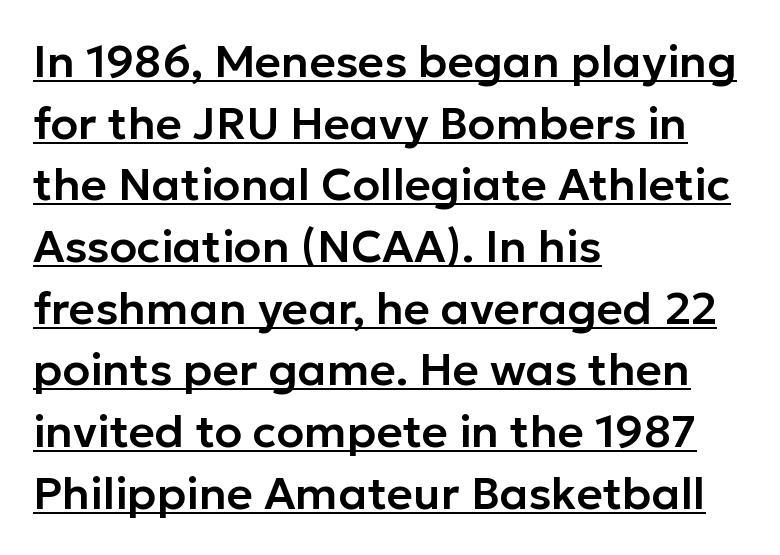
Q: Is the text italic (slanted)? A: No, it is upright.
Q: Is the typeface a serif or a sans-serif typeface? A: Sans-serif.
Q: Is the text underlined? A: Yes.
Q: How is the paragraph aligned? A: Left-aligned.
Q: Is the spacing between letters normal or unusually wide? A: Normal.
Q: Is the spacing between lines tight, normal or loose? A: Normal.
Q: Width (condensed, normal, or wide)? A: Normal.
Q: Stroke contrast? A: Low.
Q: x-height? A: Medium.
Q: Monospaced? A: No.
